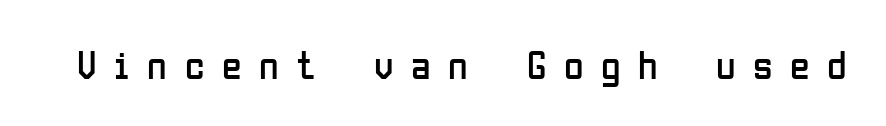
{"serif": "no", "italic": "no", "bold": "no", "weight": "regular", "width": "condensed", "stroke_contrast": "low", "x_height": "medium", "monospaced": "no", "underline": "no", "letter_spacing": "wide", "letter_spacing_em": 0.44, "glyph_px": 40}
